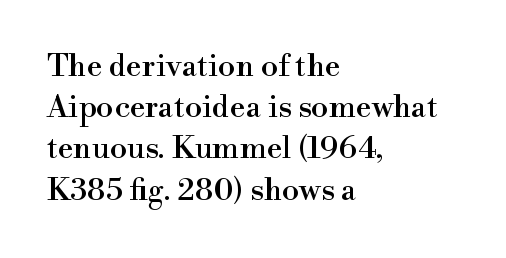
Q: Is the text italic (slanted)? A: No, it is upright.
Q: Is the typeface a serif or a sans-serif typeface? A: Serif.
Q: Is the text underlined? A: No.
Q: How is the paragraph aligned? A: Left-aligned.
Q: Is the spacing between letters normal or unusually wide? A: Normal.
Q: Is the spacing between lines tight, normal or loose? A: Normal.
Q: Width (condensed, normal, or wide)? A: Normal.
Q: Stroke contrast? A: High.
Q: x-height? A: Small.
Q: Monospaced? A: No.
